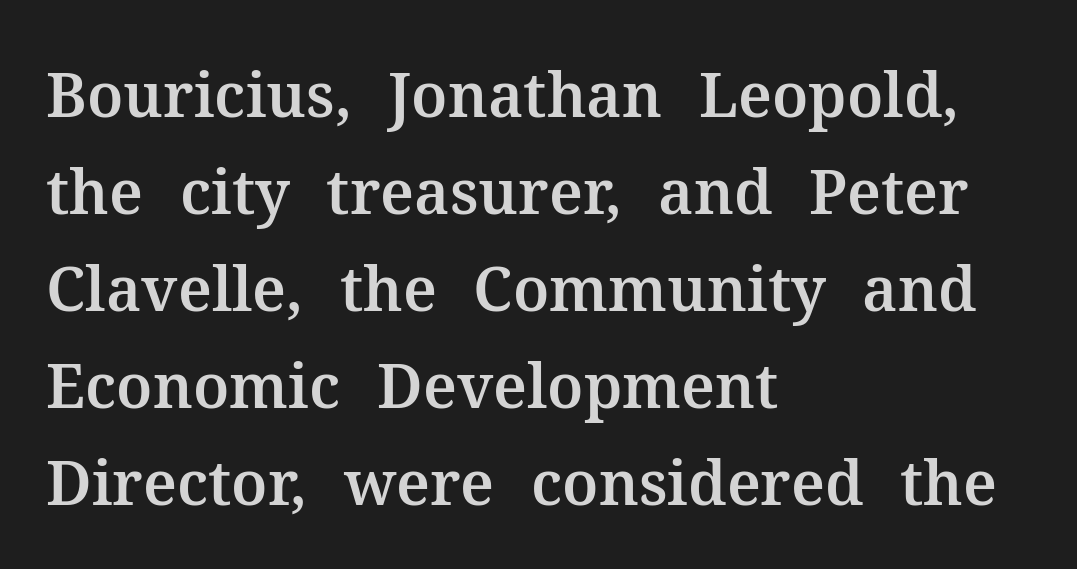
Think of a printed novel: that variable character pitch is what you see here. Horizontal bands of white between lines are of average thickness. This is the regular roman posture of the typeface. The specimen omits any rule beneath the text block's lines.
